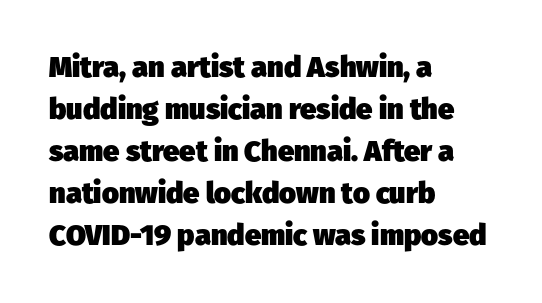
Look at the bottom of the vertical strokes: they stop flat, with no serifs. Think of a printed novel: that variable character pitch is what you see here. Baseline-to-baseline distance is the conventional proportion of letter height. Weight: bold.
